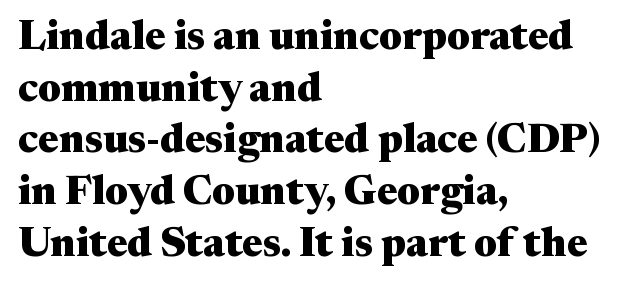
The image shows 41 px heavy, wide serif type, upright; set left-aligned, normal line spacing (1.26x), normal letter spacing, not underlined; medium stroke contrast and a medium x-height.
